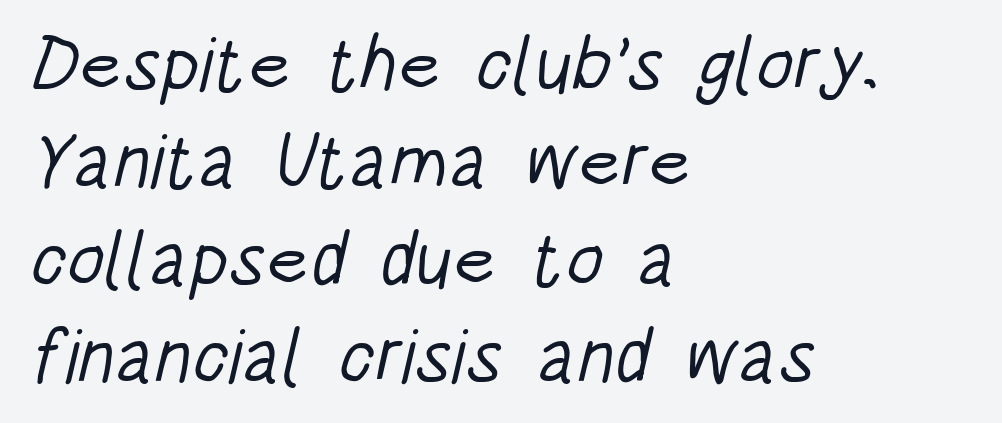
The image shows 76 px light, condensed sans-serif type; set left-aligned, normal line spacing (1.28x), normal letter spacing, not underlined; low stroke contrast and a large x-height.
